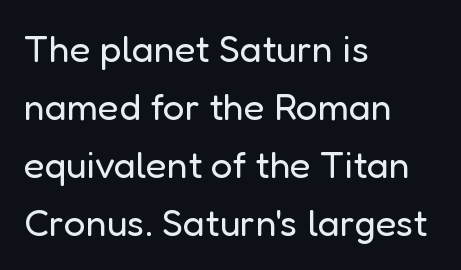
The image shows 38 px regular-weight sans-serif type, upright; set left-aligned, normal line spacing (1.53x), normal letter spacing, not underlined; low stroke contrast and a medium x-height.
